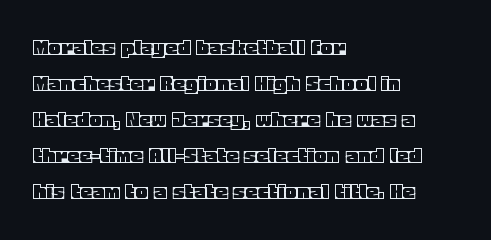
{"italic": "no", "underline": "no", "align": "left", "line_spacing": "normal", "line_spacing_ratio": 1.5, "letter_spacing": "normal", "letter_spacing_em": 0.0, "glyph_px": 24}
